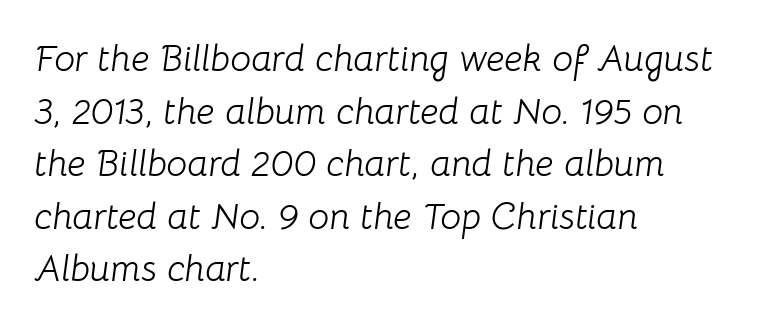
{"italic": "yes", "lean": "right", "slant_degrees": 8, "bold": "no", "weight": "light", "width": "normal", "stroke_contrast": "low", "x_height": "medium", "monospaced": "no", "underline": "no", "align": "left", "line_spacing": "normal", "line_spacing_ratio": 1.42, "letter_spacing": "normal", "letter_spacing_em": 0.0, "glyph_px": 37}
